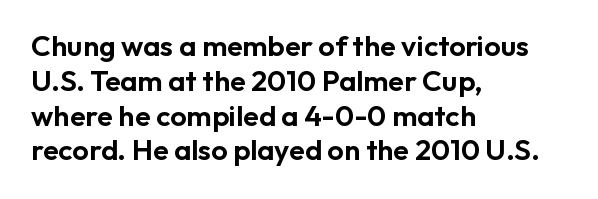
The image shows 29 px sans-serif type, upright; set left-aligned, line spacing 1.2x, normal letter spacing, not underlined; low stroke contrast and a medium x-height.
